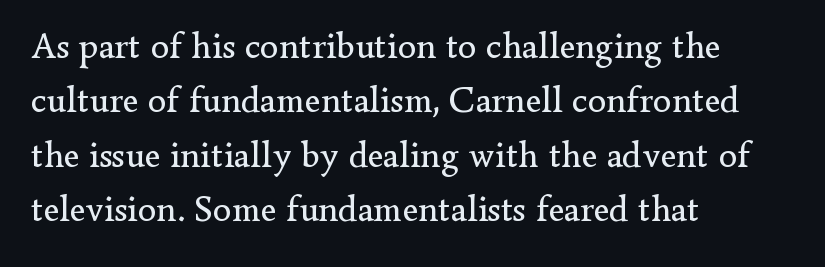
{"serif": "yes", "italic": "no", "bold": "no", "weight": "regular", "width": "normal", "stroke_contrast": "low", "x_height": "small", "monospaced": "no", "underline": "no", "align": "left", "line_spacing": "normal", "line_spacing_ratio": 1.47, "letter_spacing": "normal", "letter_spacing_em": 0.0, "glyph_px": 37}
